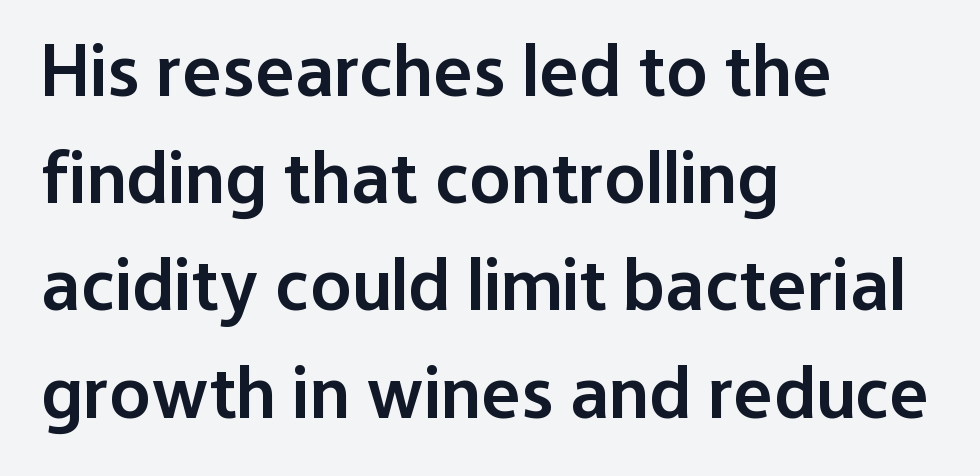
The image shows 75 px semibold sans-serif type, upright; set left-aligned, normal line spacing (1.43x), normal letter spacing, not underlined; low stroke contrast and a medium x-height.
